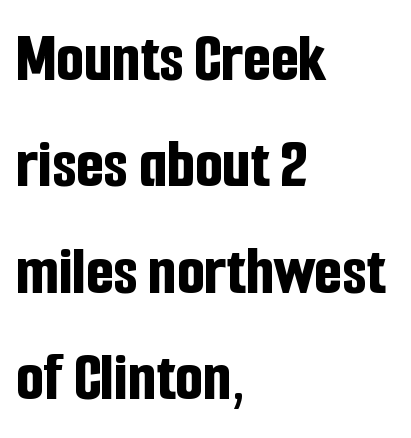
Nobody touched the tracking dial on this one. Regular leading. Do the characters align in a grid? No, the font is proportional. The setting favours the left margin, as ordinary paragraphs usually do. A typesetter would label this face a sans. Just letters on the line, the space beneath them empty.
